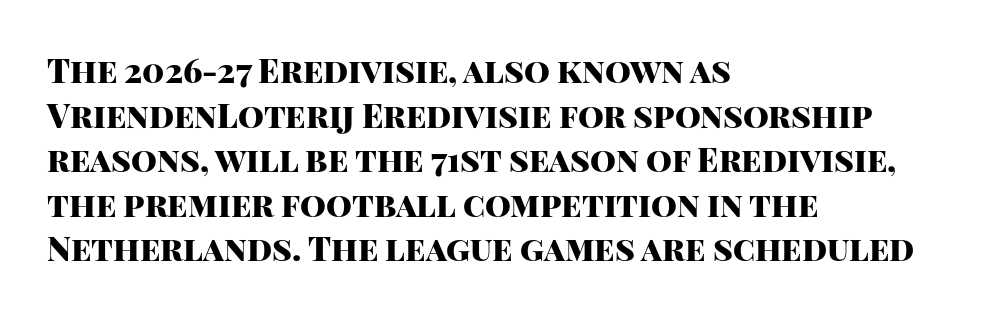
Q: Is the text bold? A: Yes.
Q: Is the text italic (slanted)? A: No, it is upright.
Q: Is the typeface a serif or a sans-serif typeface? A: Sans-serif.
Q: Is the text underlined? A: No.
Q: How is the paragraph aligned? A: Left-aligned.
Q: Is the spacing between letters normal or unusually wide? A: Normal.
Q: Is the spacing between lines tight, normal or loose? A: Normal.
Q: Width (condensed, normal, or wide)? A: Normal.
Q: Stroke contrast? A: High.
Q: x-height? A: Large.
Q: Monospaced? A: No.
